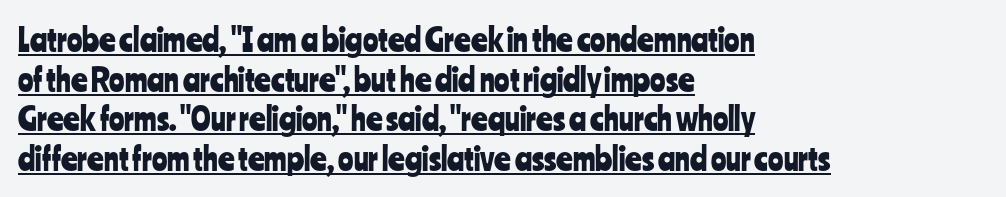
A typesetter would mark this as roman, not italic. These lines are rendered in a variable-pitch font. The glyphs in this specimen are sans serif. Nothing unusual about the tracking: characters are spaced as the font intends. Caption: lettering with a line underneath.
